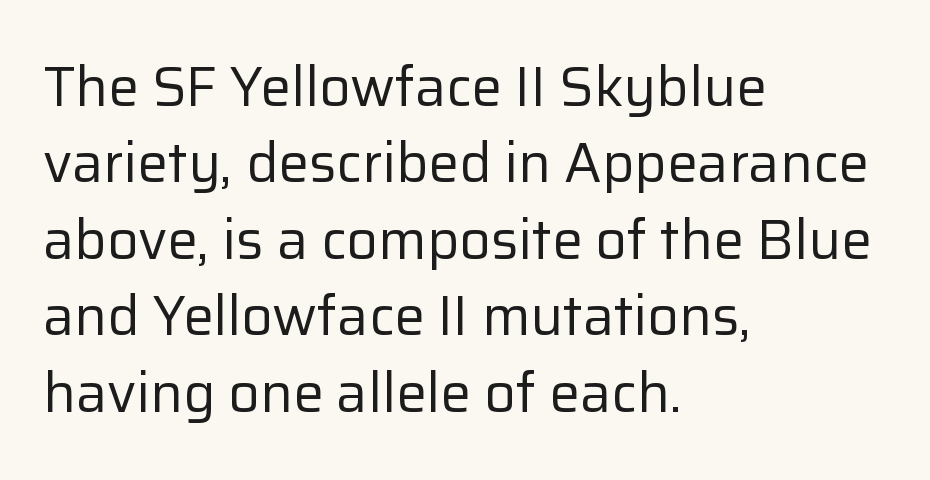
The image shows 55 px regular-weight sans-serif type, upright; set left-aligned, normal line spacing (1.39x), normal letter spacing, not underlined; low stroke contrast and a medium x-height.
